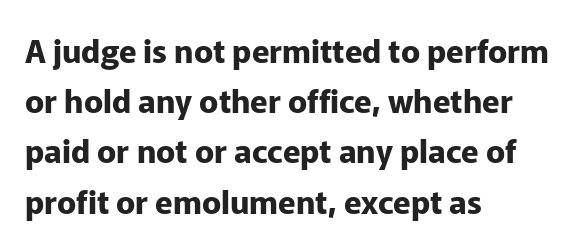
The line texture is even and compact thanks to regular tracking. Line starts are locked; line ends wander. The rendering uses natural spacing where letterforms have individual widths. Compared with typical paragraphs, the rows here are spaced about the same. This is the regular roman posture of the typeface.
